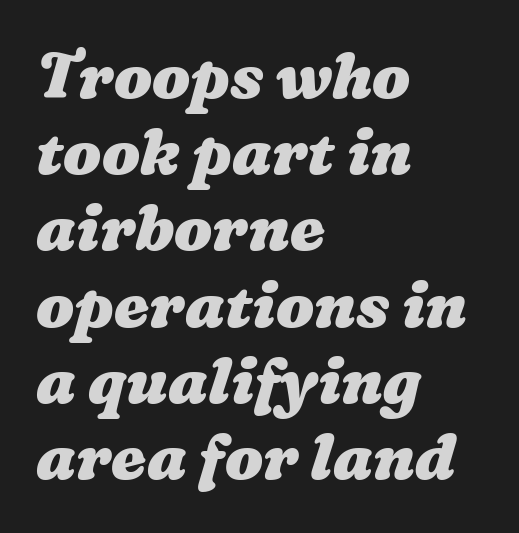
The image shows 63 px heavy, wide type; set left-aligned, line spacing 1.21x, normal letter spacing, not underlined; medium stroke contrast and a medium x-height.
